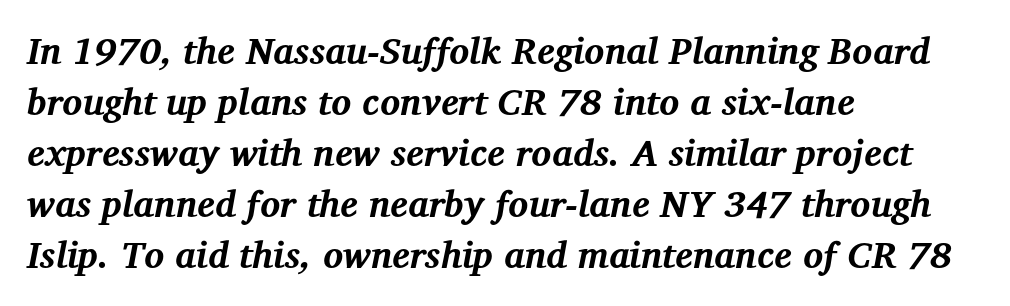
Italic: yes, the glyphs are oblique. Words float on clear page, feet unadorned. This is heavy type, rendered in bold. What kind of face is this? One with serifs. Reading down the block, your eye returns to a fixed left position each line.
